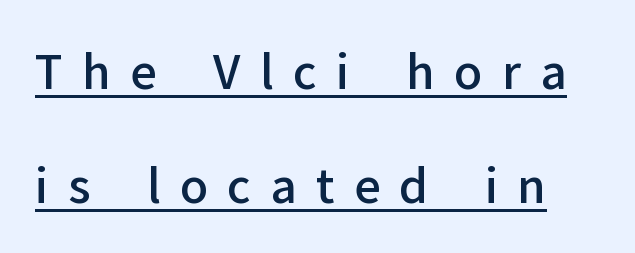
{"serif": "no", "italic": "no", "bold": "semi", "weight": "semibold", "width": "normal", "stroke_contrast": "low", "x_height": "medium", "monospaced": "no", "underline": "yes", "line_spacing": "loose", "line_spacing_ratio": 2.47, "letter_spacing": "wide", "letter_spacing_em": 0.42, "glyph_px": 46}
